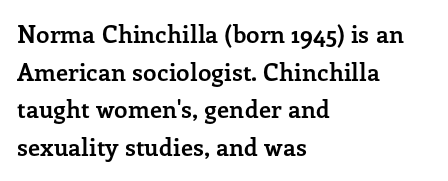
Heavy, bold letterforms. Quick note: underline off. The space between consecutive lines is moderate. This is roman type, the default non-slanted kind. The compositor pushed each line to the left boundary.
